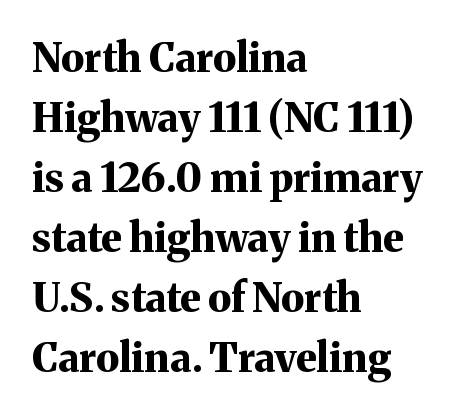
In CSS terms this would be text-align: left. The typesetting leans heavy: a genuine bold. These lines are composed in type with serifs. Honestly, there is no underline to notice here at all. The rendering uses natural spacing where letterforms have individual widths. Reading down the column, the eye jumps a familiar distance to each next line.
